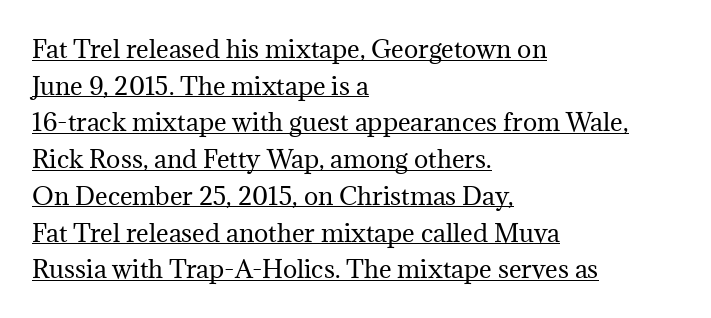
{"italic": "no", "bold": "no", "underline": "yes", "align": "left", "line_spacing": "normal", "line_spacing_ratio": 1.53, "letter_spacing": "normal", "letter_spacing_em": 0.0, "glyph_px": 24}
